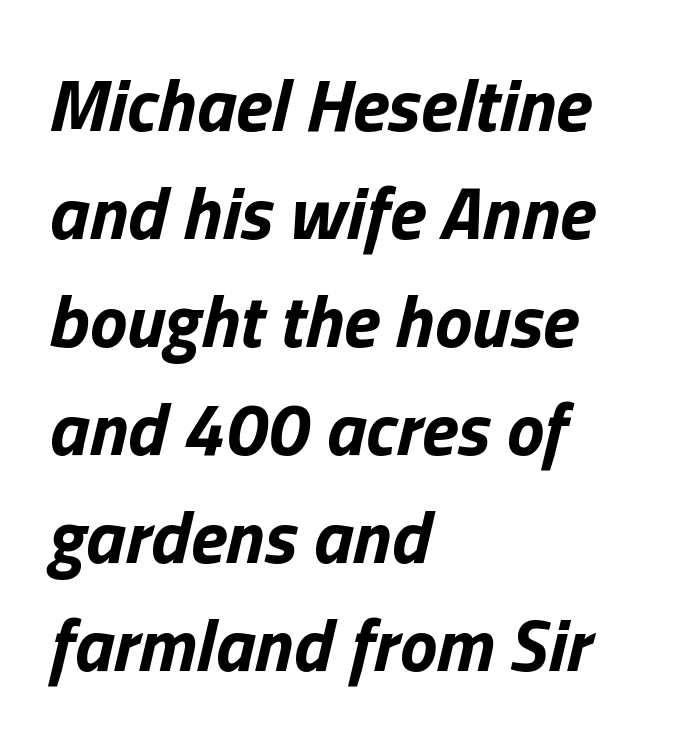
The strip under each line holds only bare page. The passage shown stacks its lines at a standard gap. A full-strength bold gives these letters their thick strokes. The line texture is even and compact thanks to regular tracking. The rag falls on the right side of this text block.
